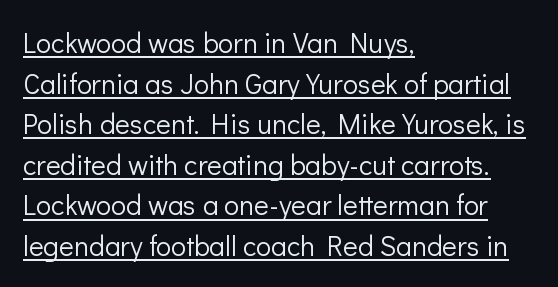
The image shows 28 px light sans-serif type, upright; set left-aligned, normal line spacing (1.45x), normal letter spacing, underlined; low stroke contrast and a medium x-height.
